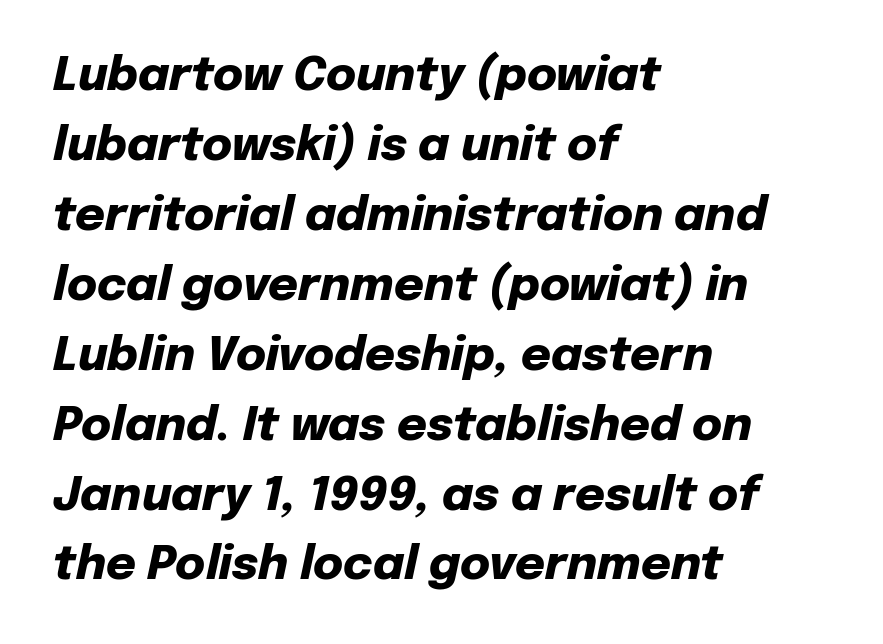
The image shows 46 px heavy type, italic (leaning right); set left-aligned, normal line spacing (1.52x), normal letter spacing, not underlined; low stroke contrast and a medium x-height.
